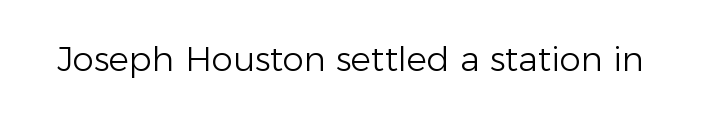
{"serif": "no", "italic": "no", "bold": "no", "weight": "light", "width": "normal", "stroke_contrast": "low", "x_height": "medium", "monospaced": "no", "underline": "no", "letter_spacing": "normal", "letter_spacing_em": 0.0, "glyph_px": 34}
